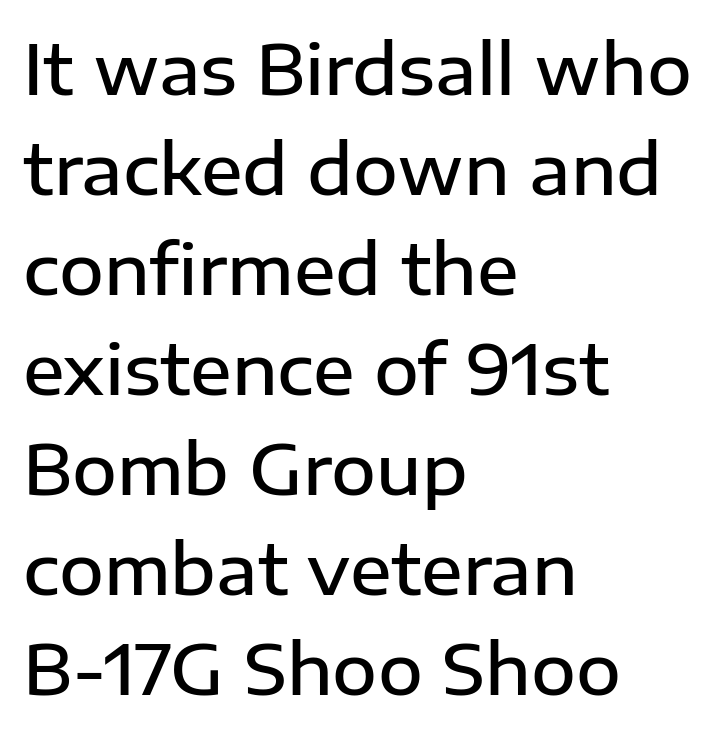
Q: Is the text bold? A: Semi-bold.
Q: Is the text italic (slanted)? A: No, it is upright.
Q: Is the typeface a serif or a sans-serif typeface? A: Sans-serif.
Q: Is the text underlined? A: No.
Q: How is the paragraph aligned? A: Left-aligned.
Q: Is the spacing between letters normal or unusually wide? A: Normal.
Q: Is the spacing between lines tight, normal or loose? A: Normal.
Q: Width (condensed, normal, or wide)? A: Normal.
Q: Stroke contrast? A: Low.
Q: x-height? A: Medium.
Q: Monospaced? A: No.
